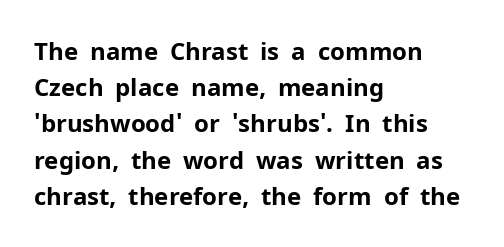
The vertical gap from one line to the next is medium. In terms of posture, this sample is upright. Look at the stroke-to-counter ratio: heavy, a bold. Clear beneath every line of the passage. Casual observation: everything's shoved over to the left. You could call the tracking neutral — neither tight nor loose.
